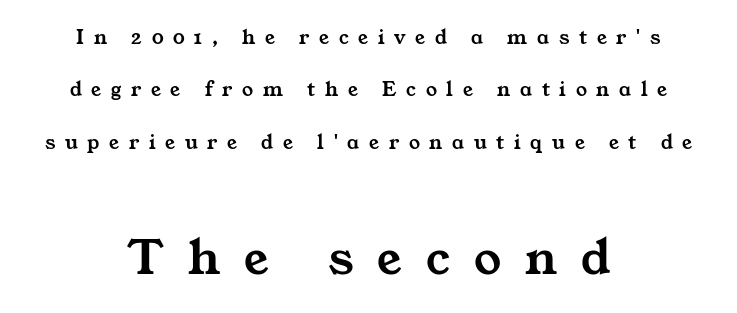
Every row of glyphs is offset so its center matches the block's center. Letter spacing: wide. The passage shown begins with its smaller block and ends with its larger one. The face used here is seriffed, in the tradition of book romans. The designer dialed line spacing up above the default. This sample has the flowing, uneven cadence of proportional lettering.
